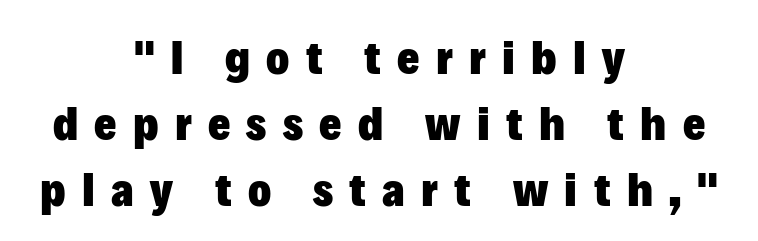
Clear beneath every line of the passage. Serifs: no, the terminals of the letterforms are clean. These lines are rendered in a variable-pitch font. Each word looks stretched out because of the extra space between its letters. A full-strength bold gives these letters their thick strokes. The space between consecutive lines is moderate.
